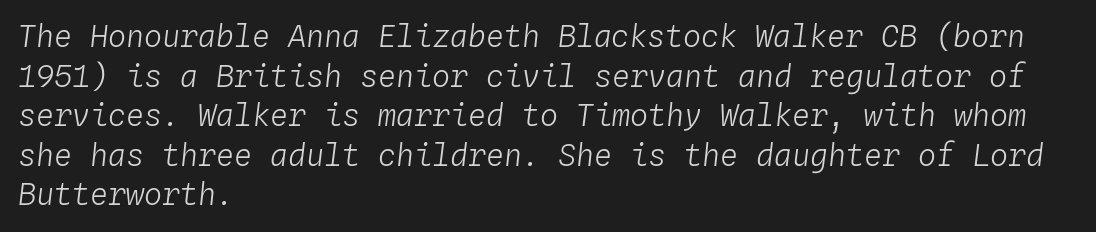
Decoration check: the copy has no underline. The typesetting does not lean heavy: it is not bold. Does the copy run flush right? No — it runs flush left. Characters follow at the spacing the type designer built in.
